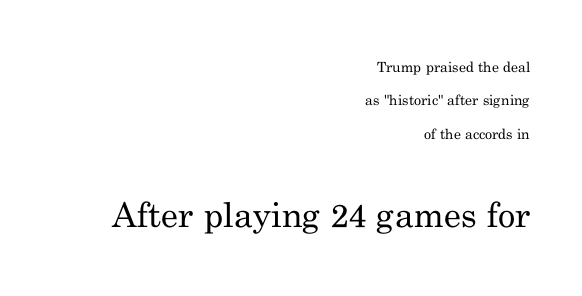
{"serif": "yes", "italic": "no", "bold": "no", "weight": "regular", "width": "normal", "stroke_contrast": "medium", "x_height": "small", "monospaced": "no", "underline": "no", "align": "right", "line_spacing": "loose", "line_spacing_ratio": 2.39, "letter_spacing": "normal", "letter_spacing_em": 0.0, "larger_block": "second", "size_ratio": 2.43, "glyph_px": 34}
